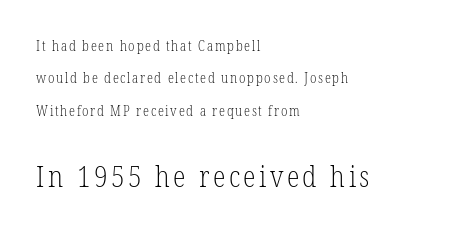
The image shows 29 px light, condensed serif type, upright; set left-aligned, loose line spacing (2.31x), not underlined; the second (bottom) block is 2.07x larger; low stroke contrast and a medium x-height.
